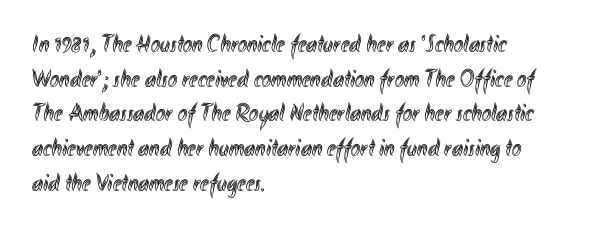
Has an underline been added? It has not. Observe the ordinary spacing: letters are neighbours, not strangers. What's the leading like? Ordinary, nothing unusual. Reading down the block, your eye returns to a fixed left position each line.
